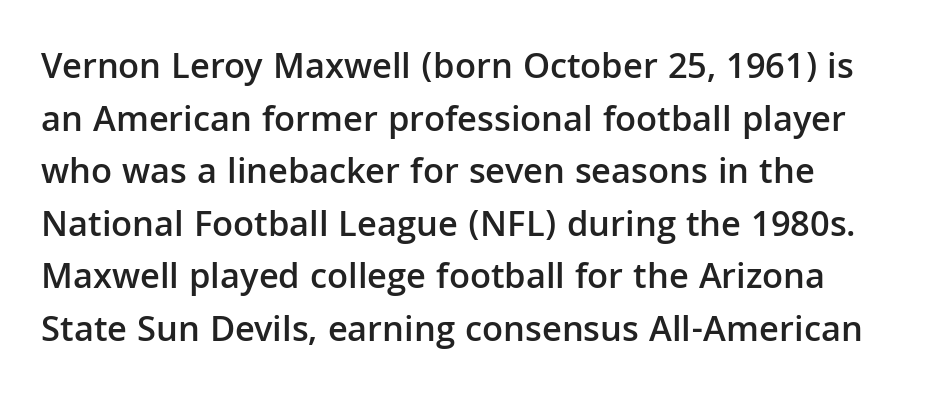
Q: Is the text bold? A: Semi-bold.
Q: Is the text italic (slanted)? A: No, it is upright.
Q: Is the typeface a serif or a sans-serif typeface? A: Sans-serif.
Q: Is the text underlined? A: No.
Q: Is the spacing between letters normal or unusually wide? A: Normal.
Q: Is the spacing between lines tight, normal or loose? A: Normal.
Q: Width (condensed, normal, or wide)? A: Normal.
Q: Stroke contrast? A: Low.
Q: x-height? A: Medium.
Q: Monospaced? A: No.
